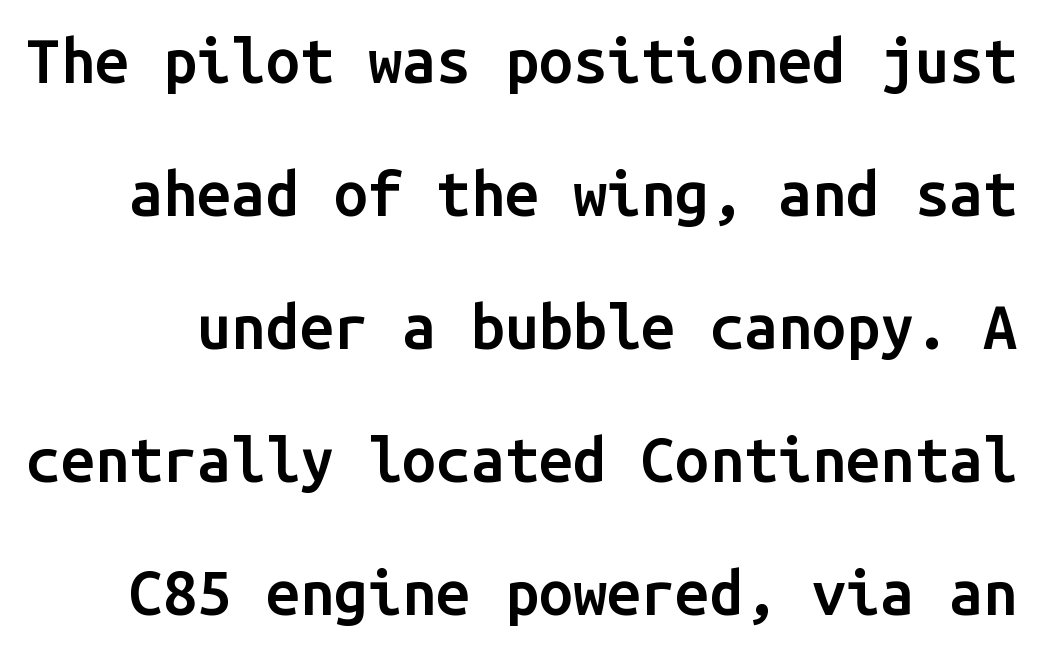
{"serif": "no", "italic": "no", "bold": "semi", "weight": "semibold", "width": "normal", "stroke_contrast": "low", "x_height": "medium", "monospaced": "yes", "underline": "no", "line_spacing": "loose", "line_spacing_ratio": 2.18, "letter_spacing": "normal", "letter_spacing_em": 0.0, "glyph_px": 61}
